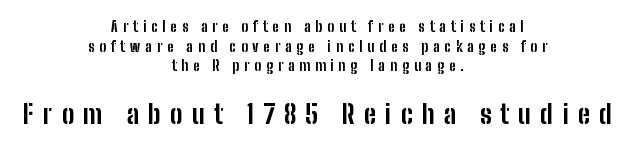
The image shows 26 px bold type, upright; set centered, normal line spacing (1.4x), unusually wide letter spacing (+0.35 em), not underlined; the second (bottom) block is 1.86x larger.
